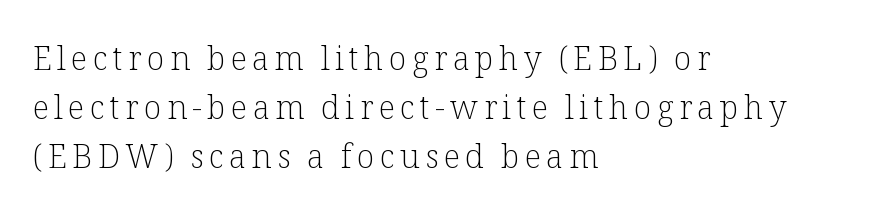
Q: Is the text bold? A: No.
Q: Is the text italic (slanted)? A: No, it is upright.
Q: Is the typeface a serif or a sans-serif typeface? A: Serif.
Q: Is the text underlined? A: No.
Q: How is the paragraph aligned? A: Left-aligned.
Q: Is the spacing between lines tight, normal or loose? A: Normal.
Q: Width (condensed, normal, or wide)? A: Normal.
Q: Stroke contrast? A: Low.
Q: x-height? A: Medium.
Q: Monospaced? A: No.
